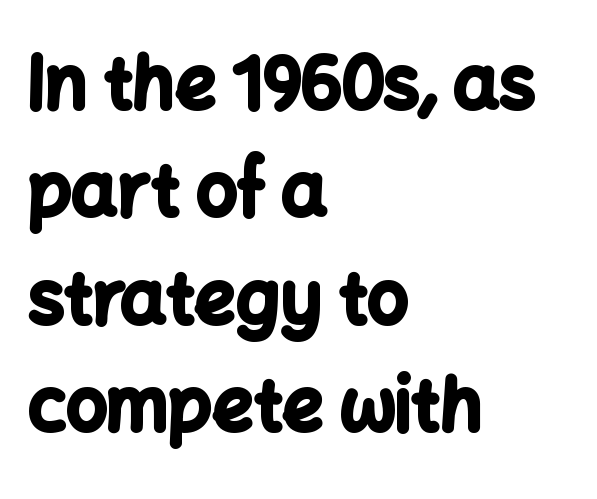
The baseline area is clear. Notice how the stems are strictly vertical — no italics here. The glyphs in this specimen are sans serif. Each letter keeps its own natural width here, so spacing adapts to shape. Compared with a centered layout, this one pins lines to the left instead. How would I describe the line gaps? Plain and ordinary.
